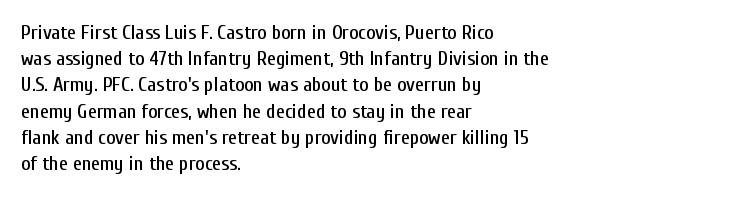
The image shows 20 px text type, upright; set left-aligned, normal line spacing (1.31x), normal letter spacing, not underlined.
